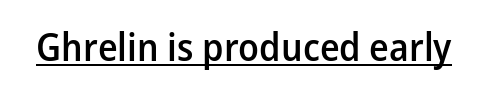
The image shows 39 px semibold sans-serif type, upright; set normal letter spacing, underlined; low stroke contrast and a medium x-height.
